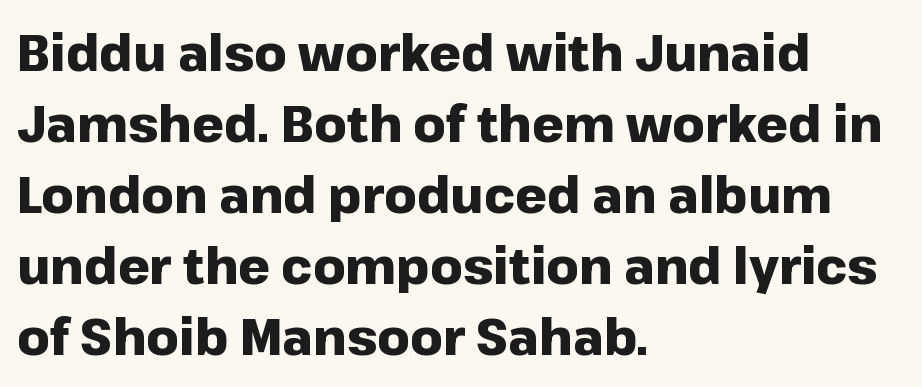
Q: Is the text bold? A: Yes.
Q: Is the text italic (slanted)? A: No, it is upright.
Q: Is the typeface a serif or a sans-serif typeface? A: Sans-serif.
Q: Is the text underlined? A: No.
Q: How is the paragraph aligned? A: Left-aligned.
Q: Is the spacing between letters normal or unusually wide? A: Normal.
Q: Is the spacing between lines tight, normal or loose? A: Normal.
Q: Width (condensed, normal, or wide)? A: Normal.
Q: Stroke contrast? A: Low.
Q: x-height? A: Medium.
Q: Monospaced? A: No.
